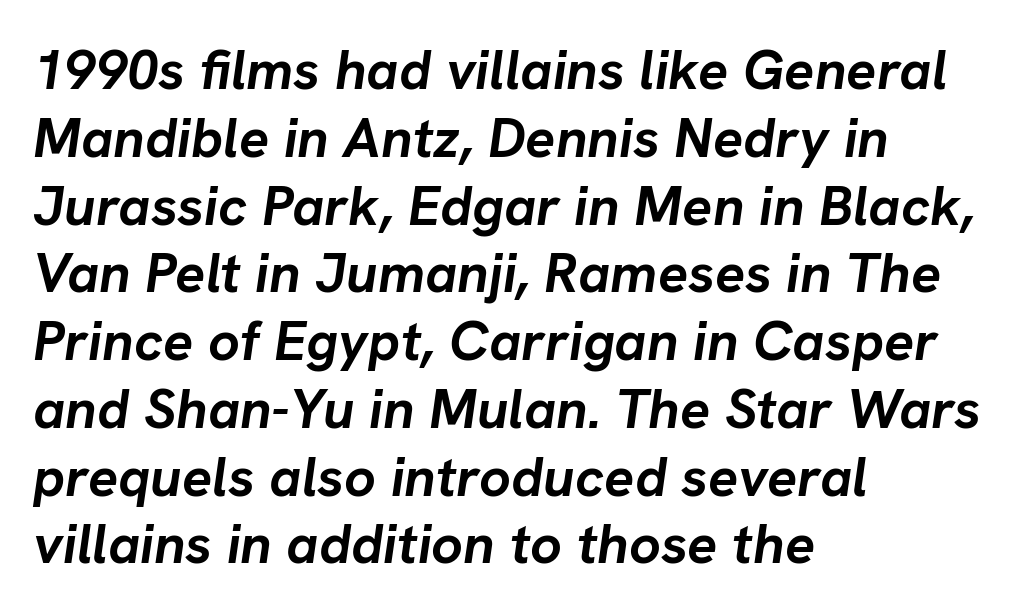
Q: Is the text bold? A: Yes.
Q: Is the text italic (slanted)? A: Yes, it leans right by about 8 degrees.
Q: Is the text underlined? A: No.
Q: How is the paragraph aligned? A: Left-aligned.
Q: Is the spacing between letters normal or unusually wide? A: Normal.
Q: Width (condensed, normal, or wide)? A: Normal.
Q: Stroke contrast? A: Low.
Q: x-height? A: Medium.
Q: Monospaced? A: No.
